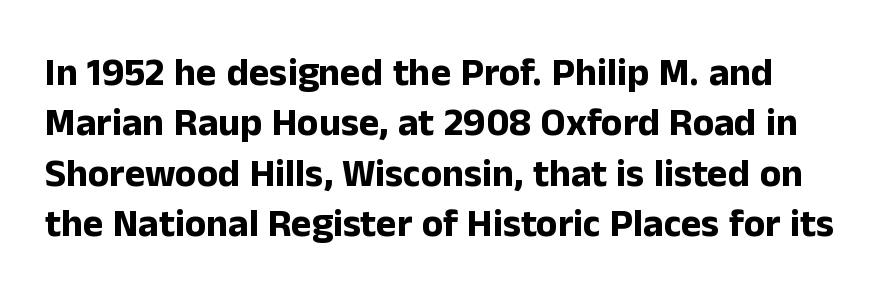
The image shows 39 px bold sans-serif type, upright; set normal line spacing (1.29x), normal letter spacing, not underlined; low stroke contrast and a medium x-height.
